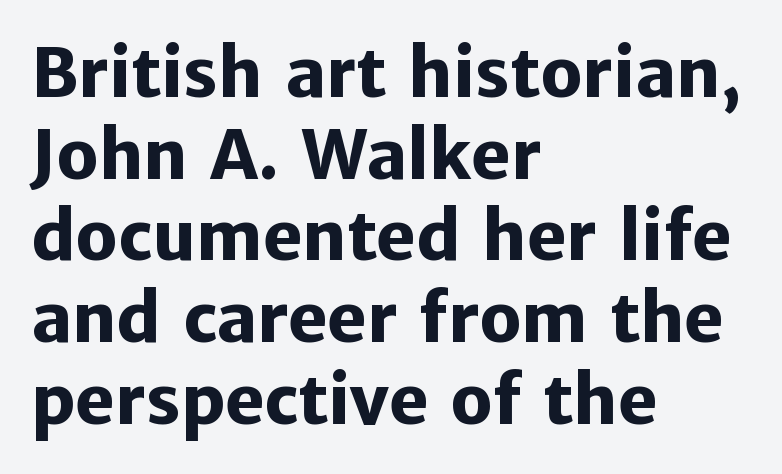
{"serif": "no", "italic": "no", "bold": "yes", "weight": "heavy", "width": "normal", "stroke_contrast": "low", "x_height": "medium", "monospaced": "no", "underline": "no", "align": "left", "line_spacing_ratio": 1.22, "letter_spacing": "normal", "letter_spacing_em": 0.0, "glyph_px": 67}
